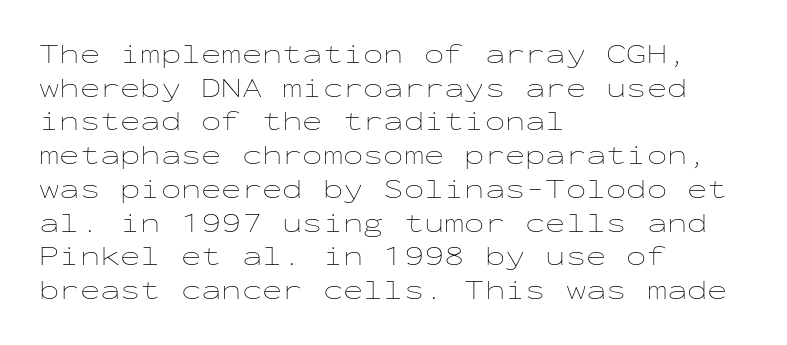
The image shows 27 px text type, upright; set left-aligned, normal line spacing (1.25x), normal letter spacing, not underlined.
